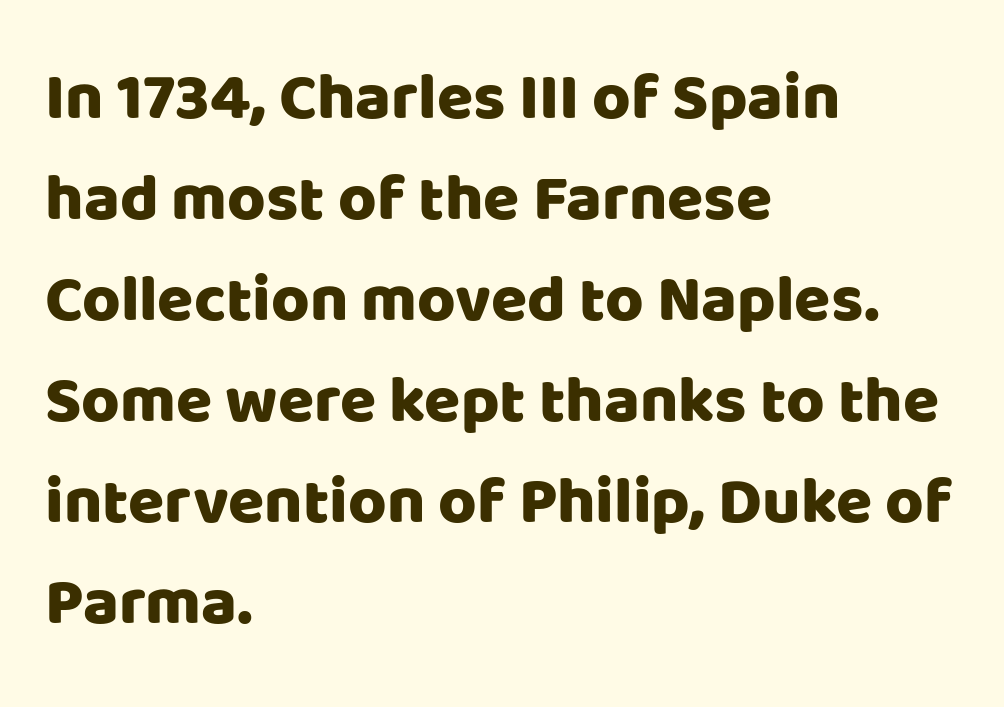
{"serif": "no", "italic": "no", "width": "normal", "stroke_contrast": "low", "x_height": "large", "monospaced": "no", "underline": "no", "align": "left", "line_spacing": "normal", "line_spacing_ratio": 1.53, "letter_spacing": "normal", "letter_spacing_em": 0.0, "glyph_px": 66}
